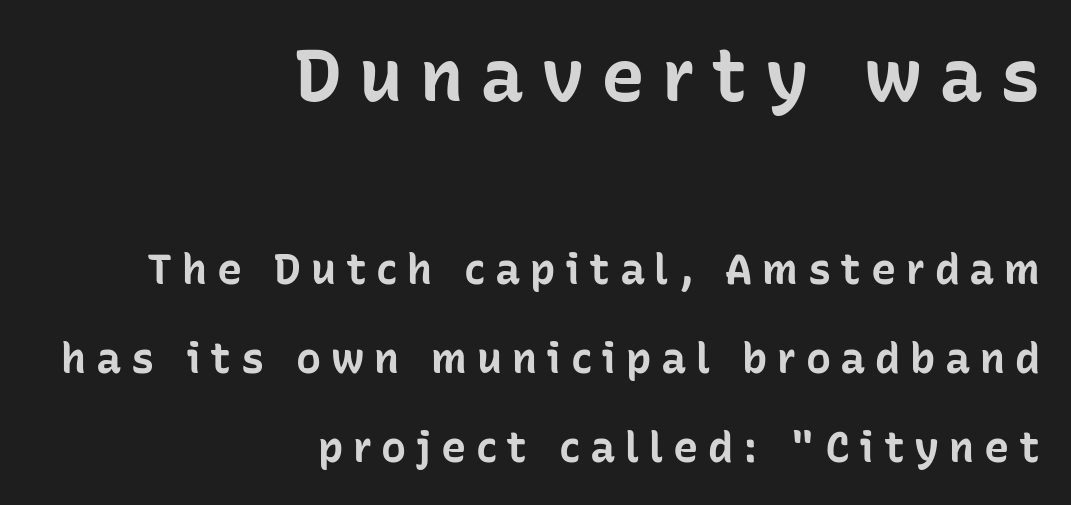
Q: Is the text bold? A: Yes.
Q: Is the text italic (slanted)? A: No, it is upright.
Q: Is the typeface a serif or a sans-serif typeface? A: Sans-serif.
Q: Is the text underlined? A: No.
Q: How is the paragraph aligned? A: Right-aligned.
Q: Is the spacing between letters normal or unusually wide? A: Unusually wide.
Q: Is the spacing between lines tight, normal or loose? A: Loose.
Q: Which block of text is set in a larger size, the first (top) or the second (bottom)? A: The first (top) one.
Q: Width (condensed, normal, or wide)? A: Normal.
Q: Stroke contrast? A: Low.
Q: x-height? A: Medium.
Q: Monospaced? A: No.
